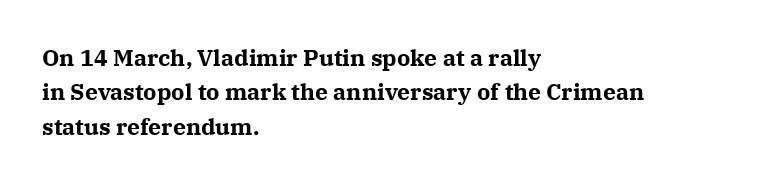
The image shows 23 px bold type, upright; set left-aligned, normal line spacing (1.49x), normal letter spacing, not underlined.
